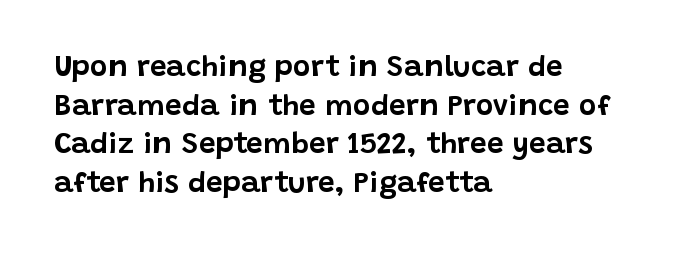
{"serif": "no", "italic": "no", "width": "normal", "stroke_contrast": "low", "x_height": "large", "monospaced": "no", "underline": "no", "align": "left", "line_spacing": "normal", "line_spacing_ratio": 1.29, "letter_spacing": "normal", "letter_spacing_em": 0.0, "glyph_px": 30}
